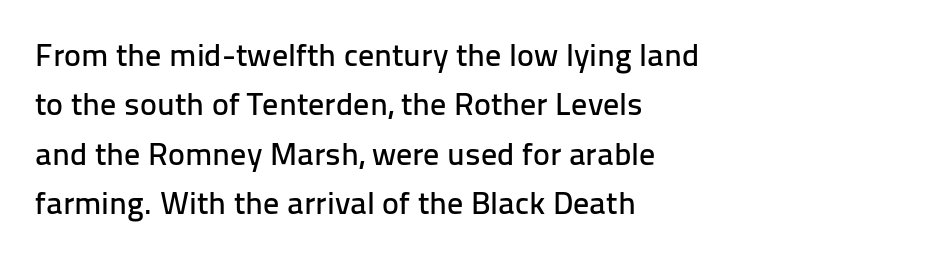
The image shows 32 px sans-serif type, upright; set left-aligned, normal line spacing (1.54x), normal letter spacing, not underlined; low stroke contrast and a medium x-height.
